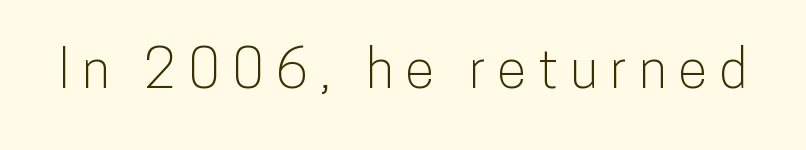
The image shows 53 px condensed sans-serif type, upright; set unusually wide letter spacing (+0.23 em), not underlined; low stroke contrast and a medium x-height.
